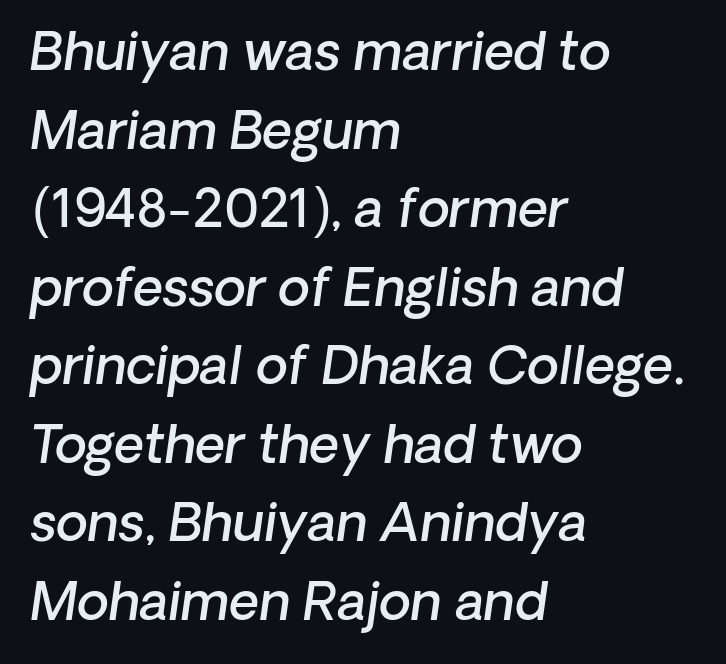
{"italic": "yes", "lean": "right", "slant_degrees": 8, "bold": "semi", "weight": "semibold", "width": "normal", "stroke_contrast": "low", "x_height": "medium", "monospaced": "no", "underline": "no", "align": "left", "line_spacing": "normal", "line_spacing_ratio": 1.51, "letter_spacing": "normal", "letter_spacing_em": 0.0, "glyph_px": 52}
